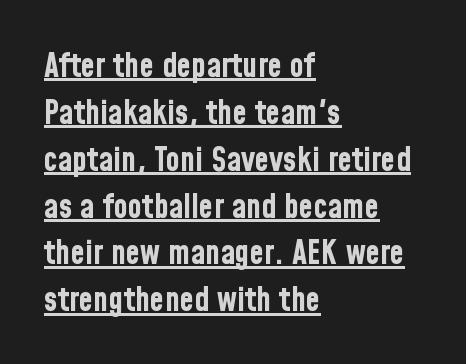
Q: Is the text bold? A: Yes.
Q: Is the text italic (slanted)? A: No, it is upright.
Q: Is the typeface a serif or a sans-serif typeface? A: Sans-serif.
Q: Is the text underlined? A: Yes.
Q: How is the paragraph aligned? A: Left-aligned.
Q: Is the spacing between letters normal or unusually wide? A: Normal.
Q: Is the spacing between lines tight, normal or loose? A: Normal.
Q: Width (condensed, normal, or wide)? A: Condensed.
Q: Stroke contrast? A: Low.
Q: x-height? A: Medium.
Q: Monospaced? A: No.
